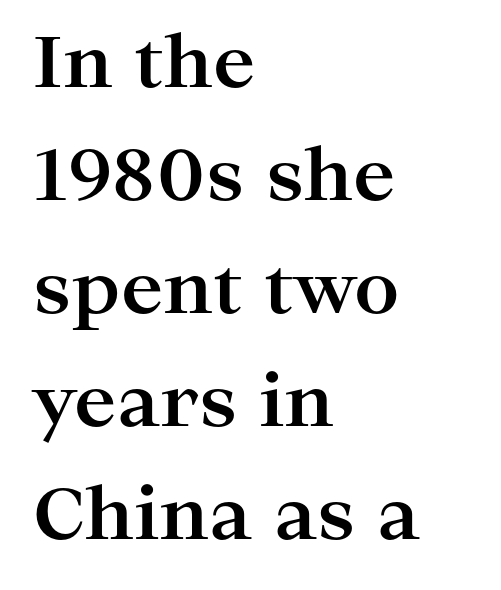
Is this a fixed-width face? No — the glyphs have proportional, varying widths. Clear beneath every line of the passage. Regarding leading, the lines here are spaced in the standard way. Standard letterfit; no display-style spreading of the glyphs.
